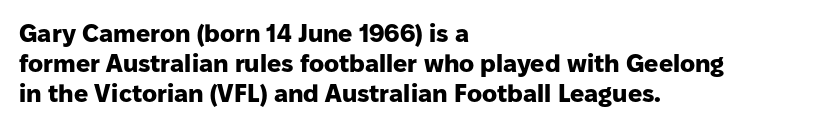
{"italic": "no", "bold": "yes", "underline": "no", "align": "left", "line_spacing_ratio": 1.2, "letter_spacing": "normal", "letter_spacing_em": 0.0, "glyph_px": 25}
